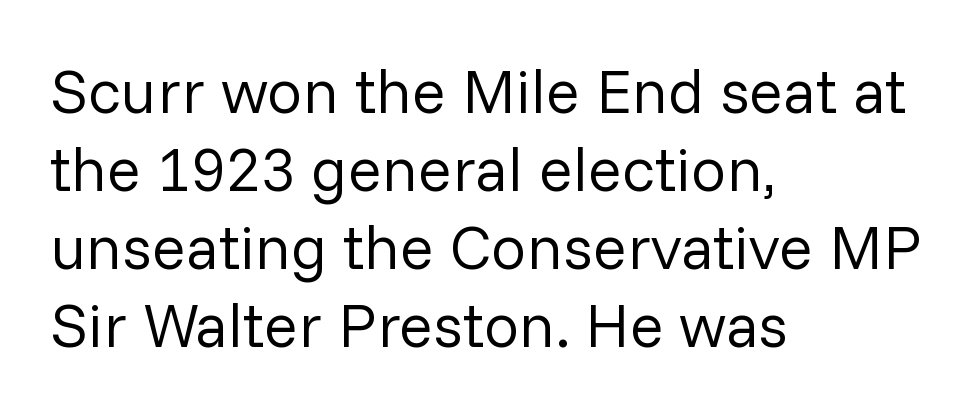
The image shows 63 px regular-weight sans-serif type, upright; set left-aligned, line spacing 1.24x, normal letter spacing, not underlined; low stroke contrast and a medium x-height.
